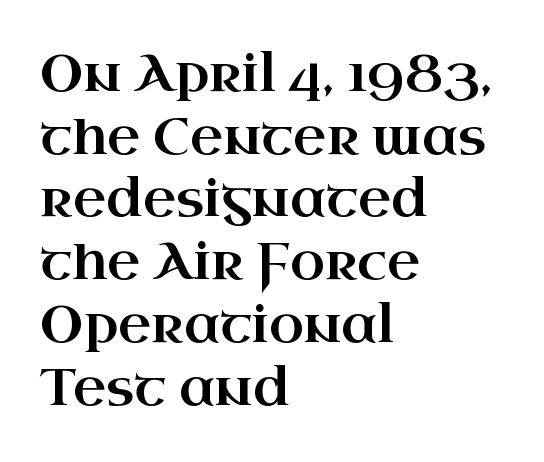
The image shows 51 px wide serif type, upright; set left-aligned, line spacing 1.23x, normal letter spacing, not underlined; high stroke contrast and a small x-height.
